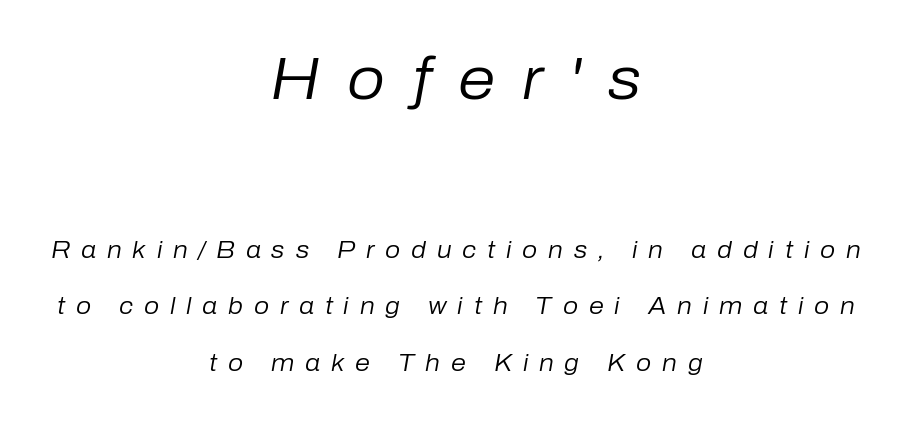
{"italic": "yes", "lean": "right", "slant_degrees": 10, "bold": "no", "weight": "regular", "width": "normal", "stroke_contrast": "low", "x_height": "medium", "monospaced": "no", "underline": "no", "align": "center", "line_spacing": "loose", "line_spacing_ratio": 2.36, "letter_spacing": "wide", "letter_spacing_em": 0.45, "larger_block": "first", "size_ratio": 2.5, "glyph_px": 60}
